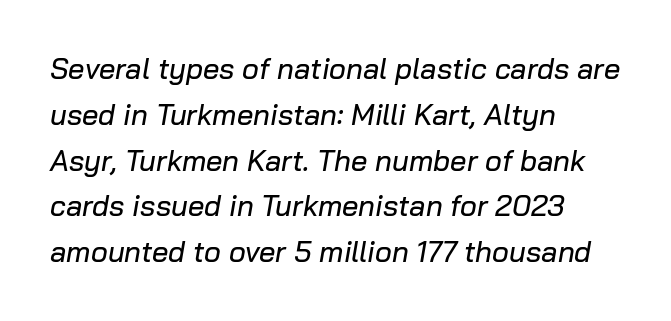
The image shows 29 px text type, italic (leaning right); set left-aligned, normal line spacing (1.58x), normal letter spacing, not underlined; low stroke contrast and a medium x-height.
